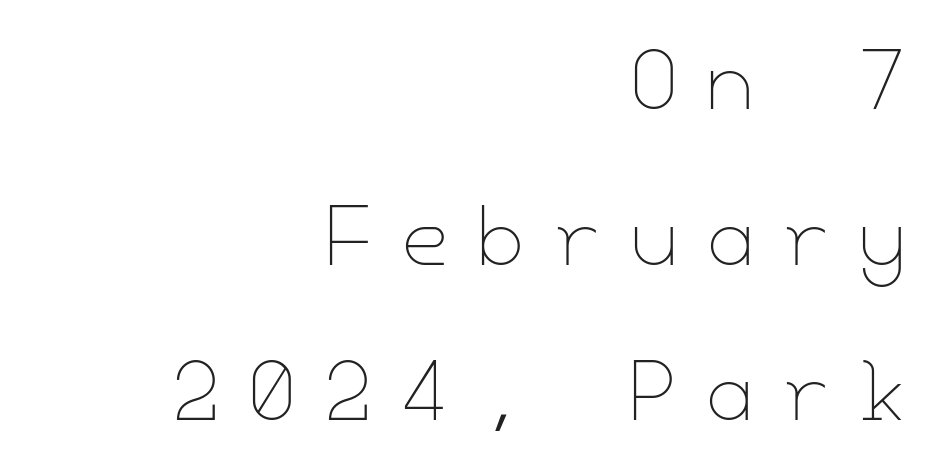
Q: Is the text bold? A: No.
Q: Is the text italic (slanted)? A: No, it is upright.
Q: Is the text underlined? A: No.
Q: How is the paragraph aligned? A: Right-aligned.
Q: Is the spacing between letters normal or unusually wide? A: Unusually wide.
Q: Is the spacing between lines tight, normal or loose? A: Loose.
Q: Width (condensed, normal, or wide)? A: Normal.
Q: Stroke contrast? A: Low.
Q: x-height? A: Small.
